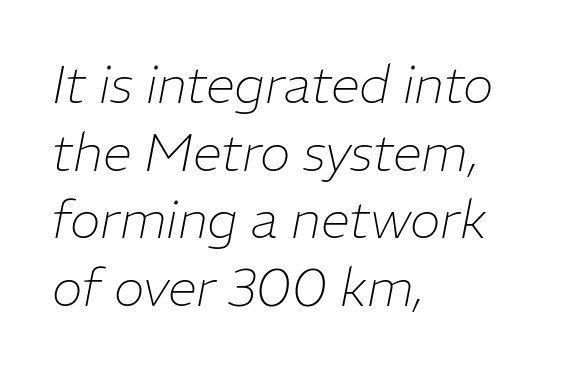
The image shows 52 px thin type, italic (leaning right); set left-aligned, normal line spacing (1.3x), normal letter spacing, not underlined; low stroke contrast and a medium x-height.
